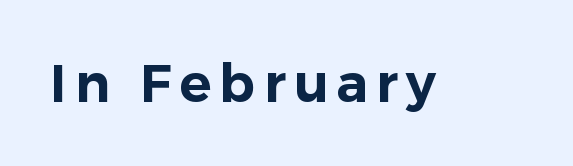
The image shows 53 px sans-serif type, upright; set not underlined; low stroke contrast and a medium x-height.
